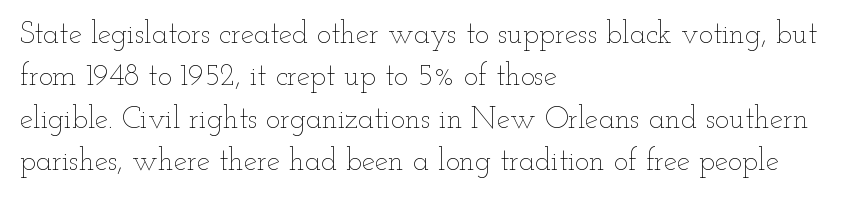
The image shows 30 px thin, wide type, upright; set left-aligned, normal line spacing (1.41x), normal letter spacing, not underlined; low stroke contrast and a small x-height.
